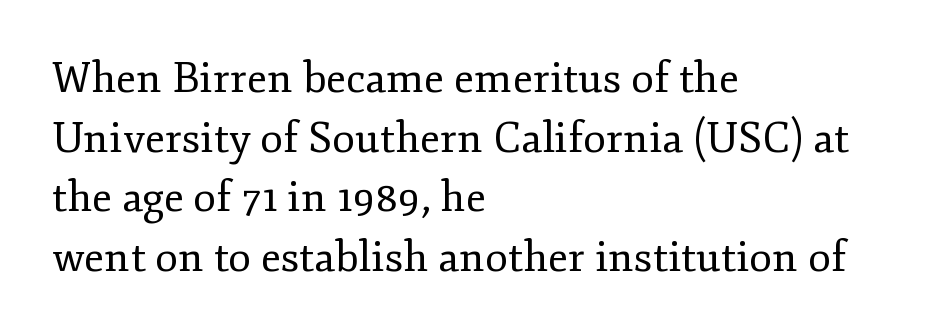
Q: Is the text bold? A: No.
Q: Is the text italic (slanted)? A: No, it is upright.
Q: Is the typeface a serif or a sans-serif typeface? A: Serif.
Q: Is the text underlined? A: No.
Q: How is the paragraph aligned? A: Left-aligned.
Q: Is the spacing between letters normal or unusually wide? A: Normal.
Q: Is the spacing between lines tight, normal or loose? A: Normal.
Q: Width (condensed, normal, or wide)? A: Normal.
Q: Stroke contrast? A: Low.
Q: x-height? A: Small.
Q: Monospaced? A: No.
